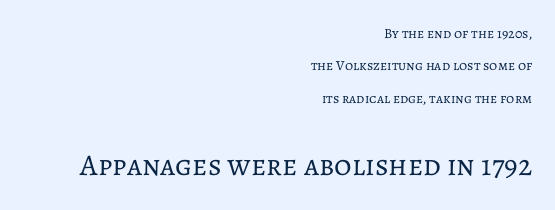
Block two is the big one; block one sits smaller above it. Weight class: somewhere from thin through regular. This sample uses an upright cut, with every glyph sitting square on the baseline. Successive baselines arrive slowly, with a big drop between each.
